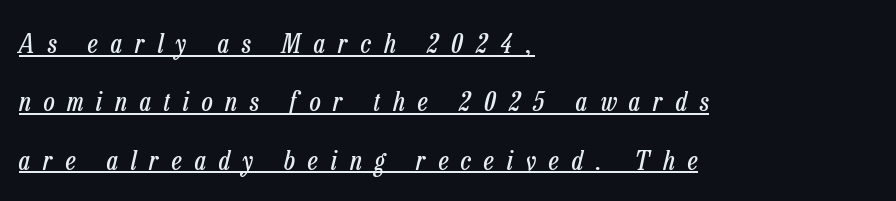
The rendering uses the underline text-decoration. Summary of weight: not heavy and not bold. In terms of posture, this sample is oblique. A great deal of white space separates one row of letters from the next. There is plenty of visible air inserted between adjacent glyphs. Every row of glyphs begins at an identical x-position on the left.
